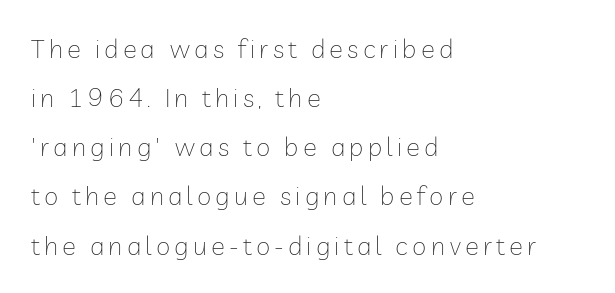
{"italic": "no", "bold": "no", "underline": "no", "align": "left", "line_spacing_ratio": 1.89, "glyph_px": 26}
